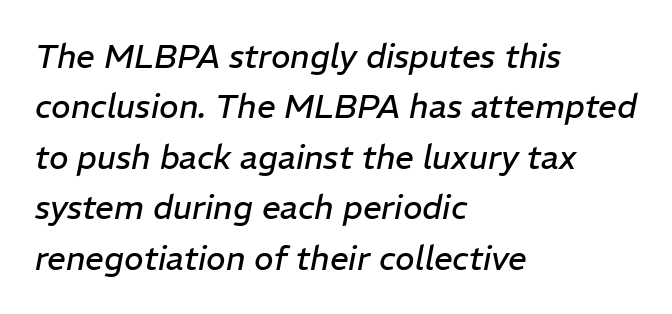
The image shows 33 px regular-weight type, italic (leaning right); set left-aligned, normal line spacing (1.53x), normal letter spacing, not underlined; low stroke contrast and a medium x-height.
